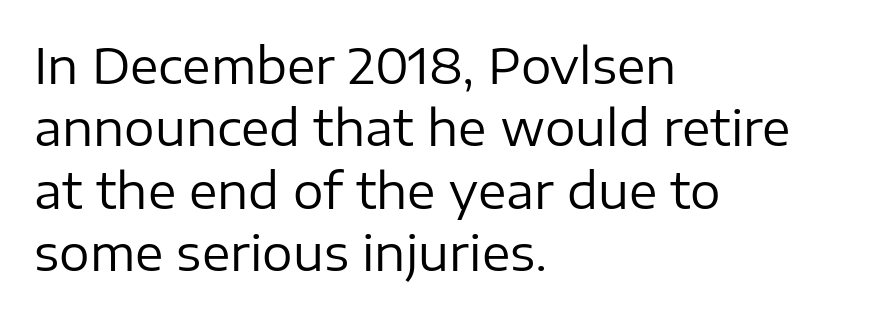
You can tell from the bare stems that sans-serif type was used. Each letter keeps its own natural width here, so spacing adapts to shape. A student would call this left alignment; a typographer would say flush left, rag right. The type is set solid horizontally, with unmodified tracking. Every stem runs plumb, perpendicular to the baseline. Plain, unruled lines of type.
